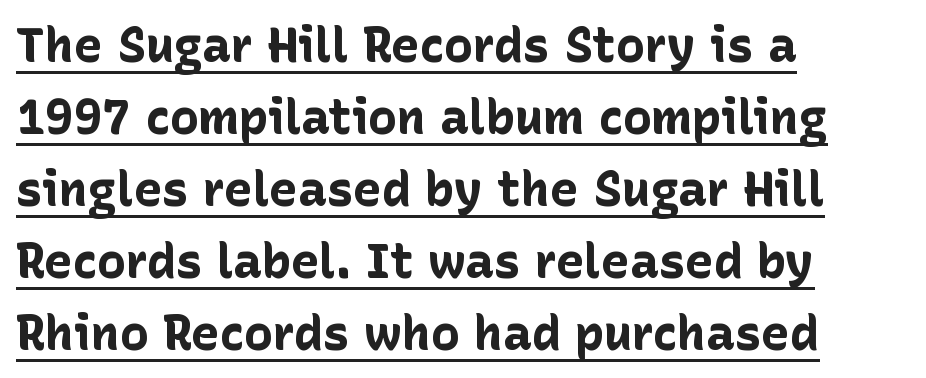
The image shows 48 px bold sans-serif type, upright; set left-aligned, normal line spacing (1.5x), normal letter spacing, underlined; low stroke contrast and a medium x-height.
